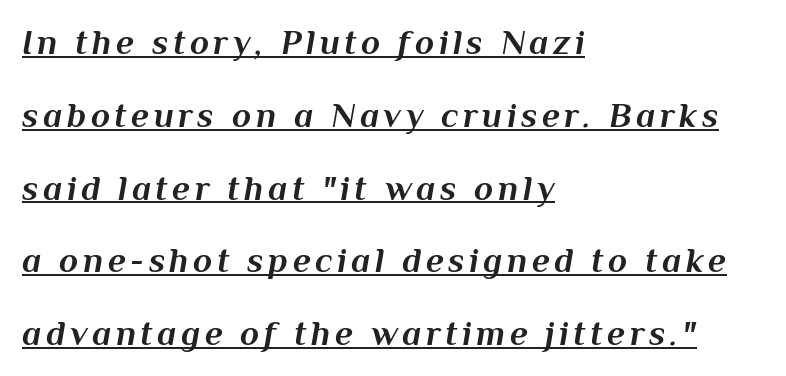
{"italic": "yes", "lean": "right", "slant_degrees": 10, "bold": "yes", "weight": "bold", "width": "normal", "stroke_contrast": "medium", "x_height": "medium", "monospaced": "no", "underline": "yes", "align": "left", "line_spacing": "loose", "line_spacing_ratio": 2.08, "glyph_px": 35}
